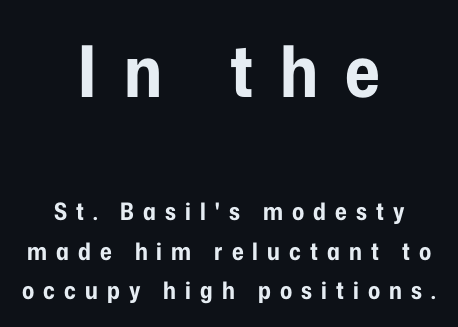
Words appear elongated and porous because spacing is wide. A normal amount of white space separates one row of letters from the next. Each letter keeps its own natural width here, so spacing adapts to shape. A student would call this center alignment; a typographer would say set centered. Classification — sans serif. These two chunks differ in scale, with the top chunk taking the larger measure.
